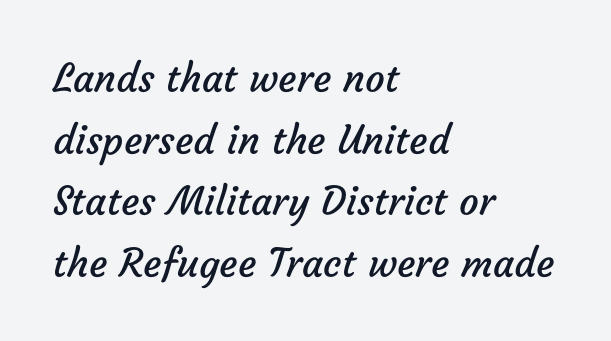
{"serif": "no", "bold": "no", "weight": "regular", "width": "normal", "stroke_contrast": "low", "x_height": "medium", "monospaced": "no", "underline": "no", "align": "left", "line_spacing": "normal", "line_spacing_ratio": 1.58, "letter_spacing": "normal", "letter_spacing_em": 0.0, "glyph_px": 39}
